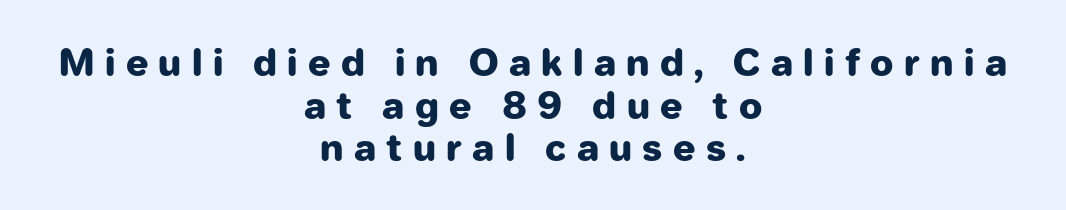
The image shows 37 px heavy sans-serif type, upright; set centered, tight line spacing (1.15x), unusually wide letter spacing (+0.28 em), not underlined; low stroke contrast and a medium x-height.
